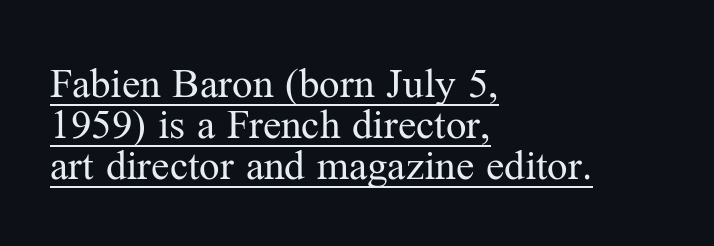
{"serif": "yes", "italic": "no", "bold": "no", "weight": "regular", "width": "normal", "stroke_contrast": "medium", "x_height": "medium", "monospaced": "no", "underline": "yes", "align": "left", "line_spacing": "tight", "line_spacing_ratio": 1.0, "letter_spacing": "normal", "letter_spacing_em": 0.0, "glyph_px": 41}
